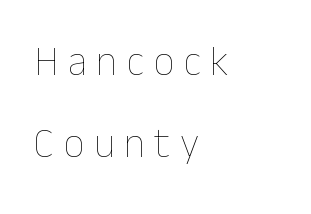
Compared with typical body copy, the letter spacing here is much looser. Leading: increased. This is the regular roman posture of the typeface. Visually the block forms a straight wall on the left and a jagged coastline on the right.
